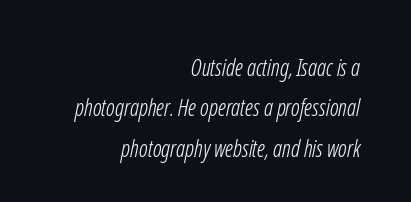
{"bold": "no", "underline": "no", "align": "right", "line_spacing_ratio": 1.76, "letter_spacing": "normal", "letter_spacing_em": 0.0, "glyph_px": 23}
